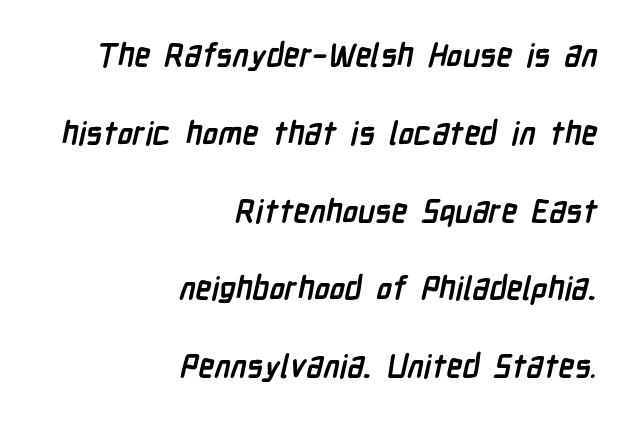
The paragraph has a hard right edge and a soft left edge. Chunky letters — that's bold for sure. Do the characters align in a grid? No, the font is proportional. Students, note that the glyphs here touch the page at normal intervals.
